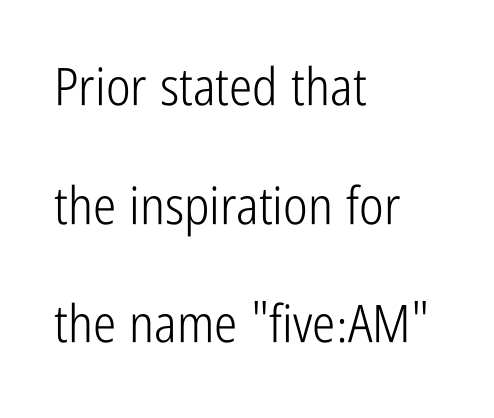
Proportional: the letters do not fall into vertical columns. Rule under the text: the space is simply empty. A great deal of white space separates one row of letters from the next. This is roman type, the default non-slanted kind. The ragged edge is on the right, which tells us the setting is flush left. The font is comparable to plain body text, perhaps lighter.
